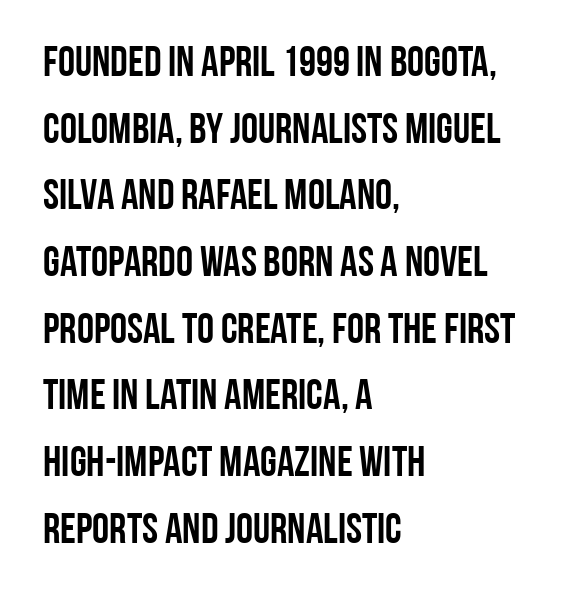
Q: Is the text italic (slanted)? A: No, it is upright.
Q: Is the typeface a serif or a sans-serif typeface? A: Sans-serif.
Q: Is the text underlined? A: No.
Q: How is the paragraph aligned? A: Left-aligned.
Q: Is the spacing between letters normal or unusually wide? A: Normal.
Q: Is the spacing between lines tight, normal or loose? A: Normal.
Q: Width (condensed, normal, or wide)? A: Condensed.
Q: Stroke contrast? A: Low.
Q: x-height? A: Large.
Q: Monospaced? A: No.
